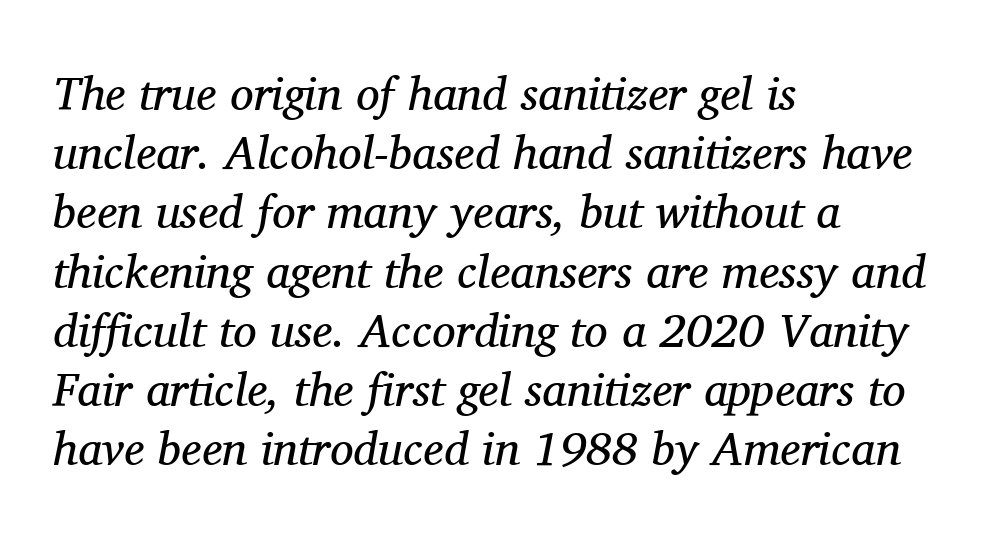
The image shows 47 px regular-weight serif type, italic (leaning right); set left-aligned, normal line spacing (1.26x), normal letter spacing, not underlined; medium stroke contrast and a medium x-height.
